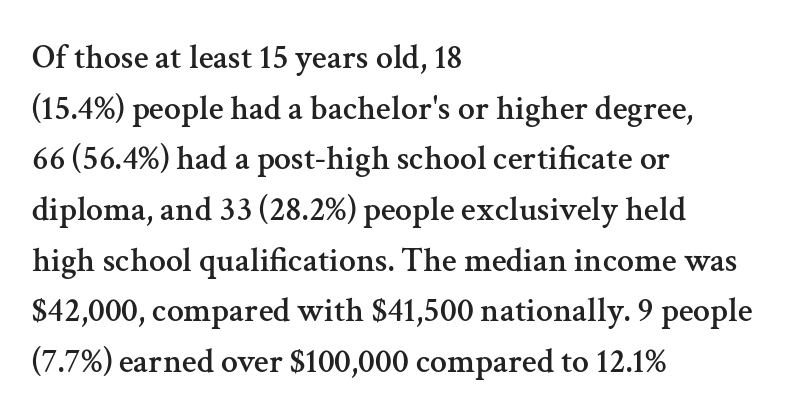
{"serif": "yes", "italic": "no", "width": "normal", "stroke_contrast": "medium", "x_height": "medium", "monospaced": "no", "underline": "no", "align": "left", "line_spacing": "normal", "line_spacing_ratio": 1.49, "letter_spacing": "normal", "letter_spacing_em": 0.0, "glyph_px": 34}
